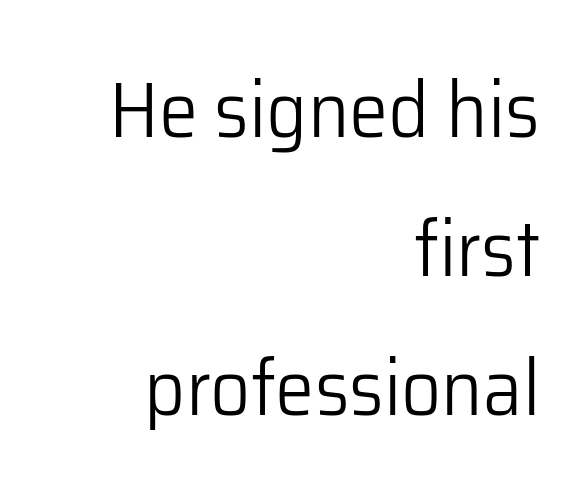
You can tell from the bare stems that sans-serif type was used. The space beneath each line is pristine and unruled. The rag falls on the left side of this text block. Posture: straight, roman, zero tilt. This sample has the flowing, uneven cadence of proportional lettering.
